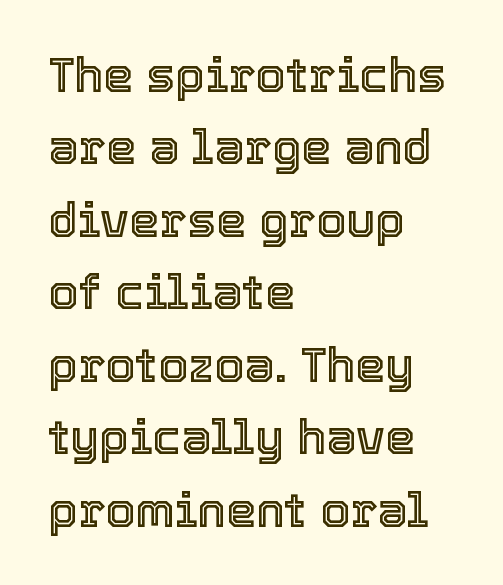
Q: Is the text italic (slanted)? A: No, it is upright.
Q: Is the text underlined? A: No.
Q: How is the paragraph aligned? A: Left-aligned.
Q: Is the spacing between letters normal or unusually wide? A: Normal.
Q: Is the spacing between lines tight, normal or loose? A: Normal.
Q: Width (condensed, normal, or wide)? A: Normal.
Q: x-height? A: Medium.
Q: Monospaced? A: No.
